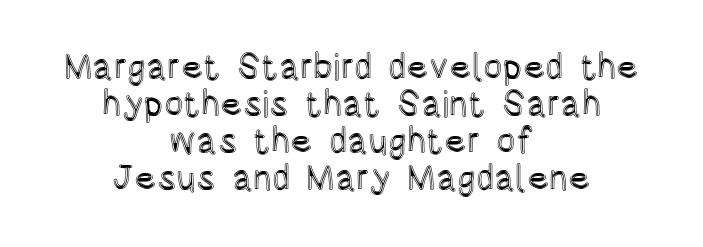
{"italic": "no", "width": "condensed", "x_height": "large", "monospaced": "no", "underline": "no", "align": "center", "line_spacing": "tight", "line_spacing_ratio": 1.03, "letter_spacing": "normal", "letter_spacing_em": 0.0, "glyph_px": 36}
